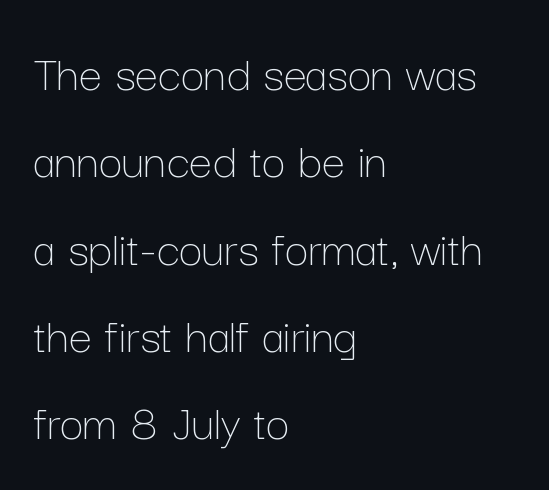
Q: Is the text bold? A: No.
Q: Is the text italic (slanted)? A: No, it is upright.
Q: Is the text underlined? A: No.
Q: How is the paragraph aligned? A: Left-aligned.
Q: Is the spacing between letters normal or unusually wide? A: Normal.
Q: Is the spacing between lines tight, normal or loose? A: Normal.
Q: Width (condensed, normal, or wide)? A: Normal.
Q: Stroke contrast? A: Low.
Q: x-height? A: Medium.
Q: Monospaced? A: No.
